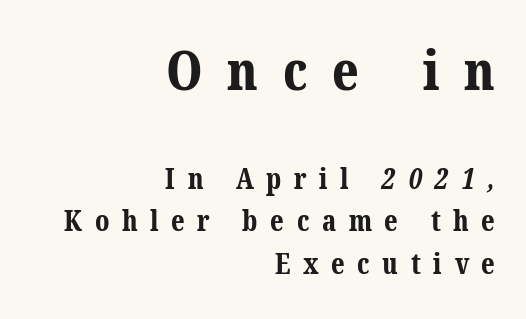
{"serif": "yes", "bold": "yes", "weight": "bold", "width": "normal", "stroke_contrast": "medium", "x_height": "medium", "monospaced": "no", "underline": "no", "align": "right", "line_spacing": "normal", "line_spacing_ratio": 1.52, "letter_spacing": "wide", "letter_spacing_em": 0.45, "larger_block": "first", "size_ratio": 1.96, "glyph_px": 55}
